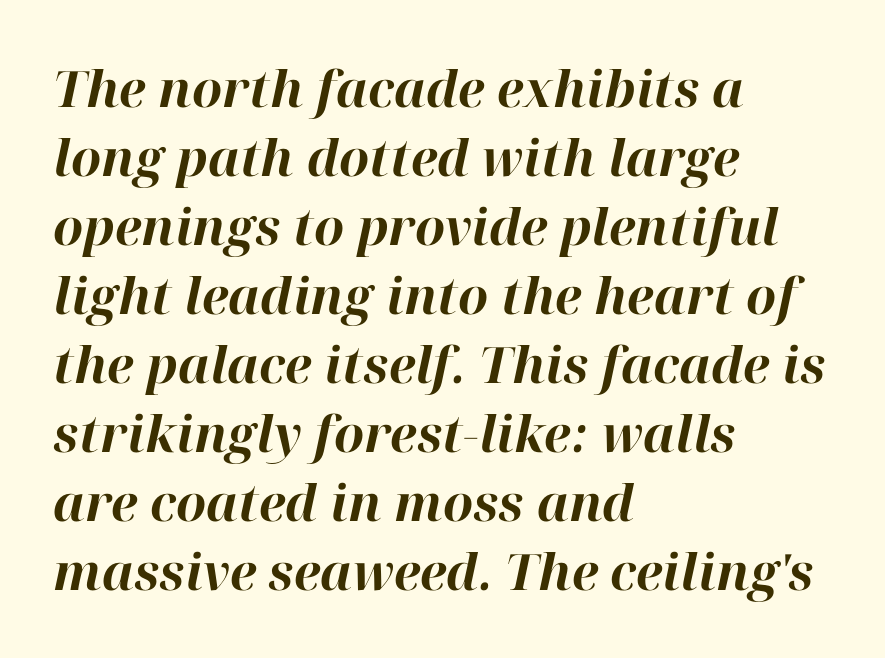
{"italic": "yes", "lean": "right", "slant_degrees": 12, "bold": "yes", "weight": "bold", "width": "normal", "stroke_contrast": "high", "x_height": "medium", "monospaced": "no", "underline": "no", "align": "left", "line_spacing": "normal", "line_spacing_ratio": 1.38, "letter_spacing": "normal", "letter_spacing_em": 0.0, "glyph_px": 50}
